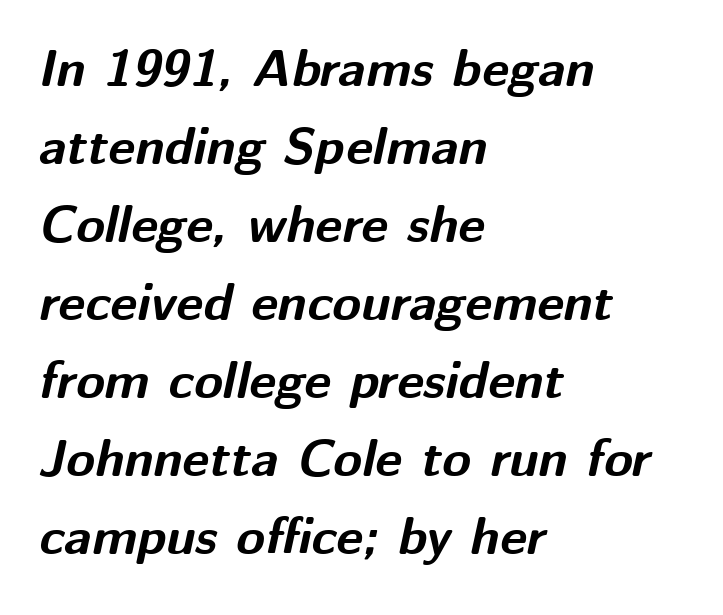
The paragraph shown leans on its left margin. This sample has the flowing, uneven cadence of proportional lettering. Tracking here is standard; glyphs follow each other at the usual distance. The area under the type is left untouched.
